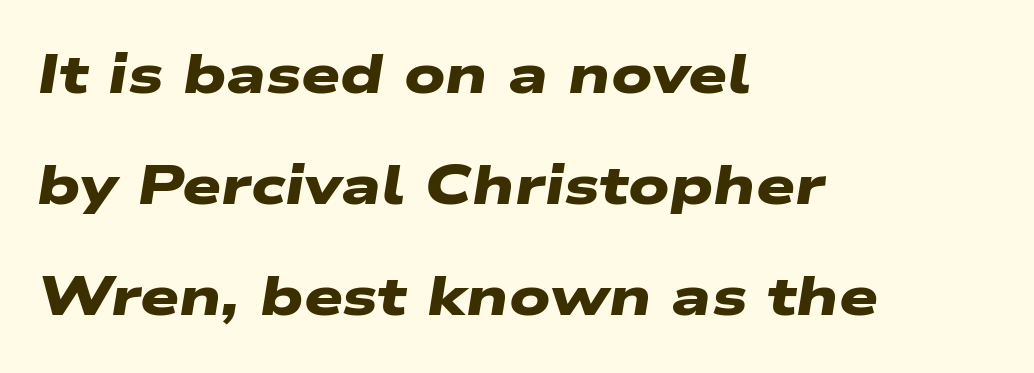
{"serif": "no", "bold": "yes", "weight": "heavy", "width": "wide", "stroke_contrast": "low", "x_height": "medium", "monospaced": "no", "underline": "no", "align": "left", "line_spacing": "loose", "line_spacing_ratio": 2.02, "letter_spacing": "normal", "letter_spacing_em": 0.0, "glyph_px": 55}
